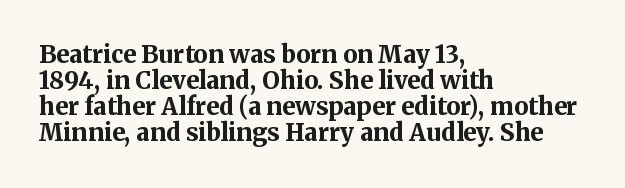
The image shows 24 px bold type, upright; set left-aligned, tight line spacing (1.09x), normal letter spacing, not underlined.
